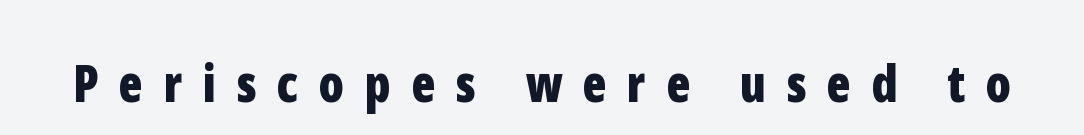
The image shows 51 px bold, condensed sans-serif type, upright; set unusually wide letter spacing (+0.4 em), not underlined; low stroke contrast and a medium x-height.
